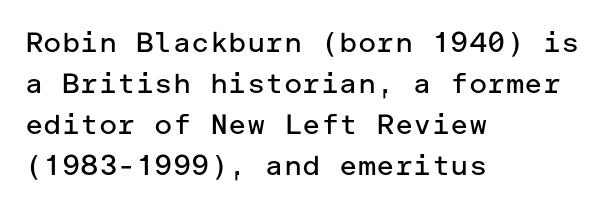
Q: Is the text bold? A: No.
Q: Is the text italic (slanted)? A: No, it is upright.
Q: Is the typeface a serif or a sans-serif typeface? A: Sans-serif.
Q: Is the text underlined? A: No.
Q: How is the paragraph aligned? A: Left-aligned.
Q: Is the spacing between letters normal or unusually wide? A: Normal.
Q: Is the spacing between lines tight, normal or loose? A: Normal.
Q: Width (condensed, normal, or wide)? A: Normal.
Q: Stroke contrast? A: Low.
Q: x-height? A: Medium.
